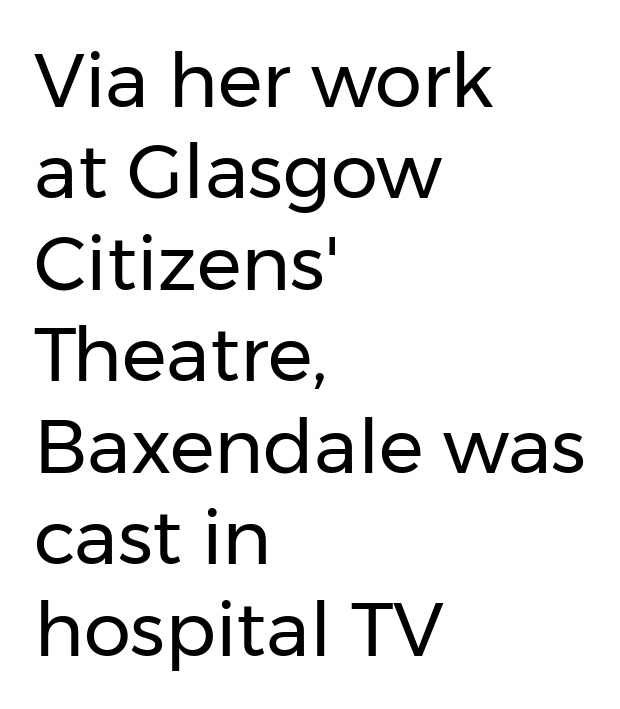
In terms of letterspacing, this is plain default setting. The passage shown is typeset with a sans-serif family. The face looks like a standard text weight, possibly lighter. These lines are rendered in a variable-pitch font. The rendering anchors every line to the left-hand side.
